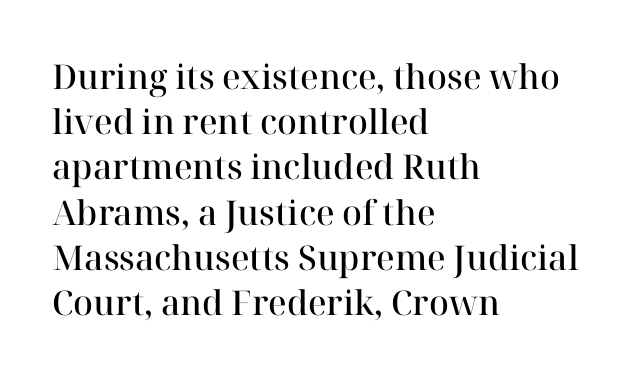
{"serif": "yes", "italic": "no", "bold": "semi", "weight": "semibold", "width": "normal", "stroke_contrast": "high", "x_height": "medium", "monospaced": "no", "underline": "no", "align": "left", "line_spacing": "normal", "line_spacing_ratio": 1.33, "letter_spacing": "normal", "letter_spacing_em": 0.0, "glyph_px": 34}
